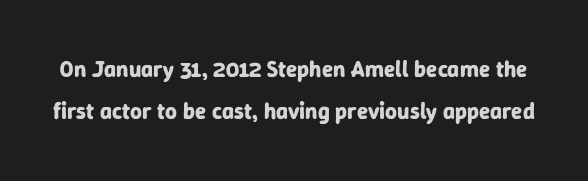
Q: Is the text bold? A: Yes.
Q: Is the text italic (slanted)? A: No, it is upright.
Q: Is the text underlined? A: No.
Q: Is the spacing between letters normal or unusually wide? A: Normal.
